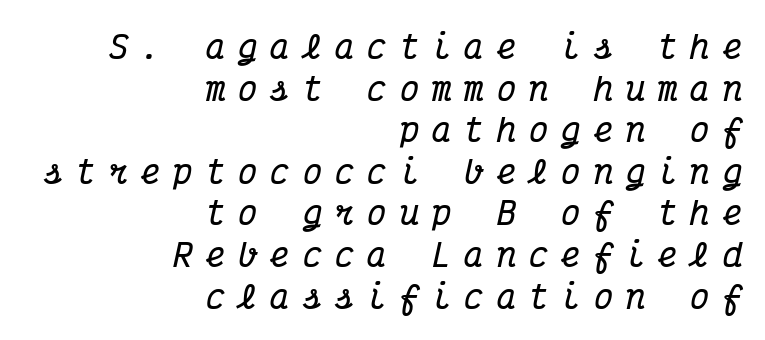
Spacing between characters has been opened up far beyond the box default. The face used here is monospaced, like something from a code editor. Is the type slanted? Yes — the strokes lean at a clear angle. The text block is weighted toward the right margin, trailing off unevenly leftward. The designer left line spacing at the default. The words here are not underlined.
